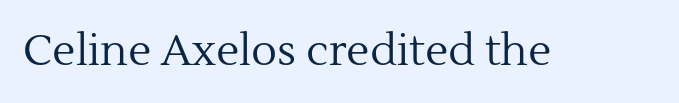
Honestly, the letter spacing is just normal — you wouldn't notice it. Classification — serif. These lines are rendered in a variable-pitch font. The passage shown is not underscored anywhere. Unlike italic type, these characters show no tilt at all.
